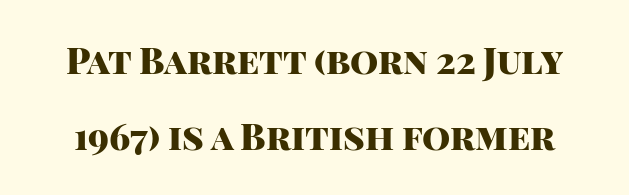
The image shows 36 px heavy sans-serif type, upright; set loose line spacing (2.1x), normal letter spacing, not underlined; high stroke contrast and a large x-height.
